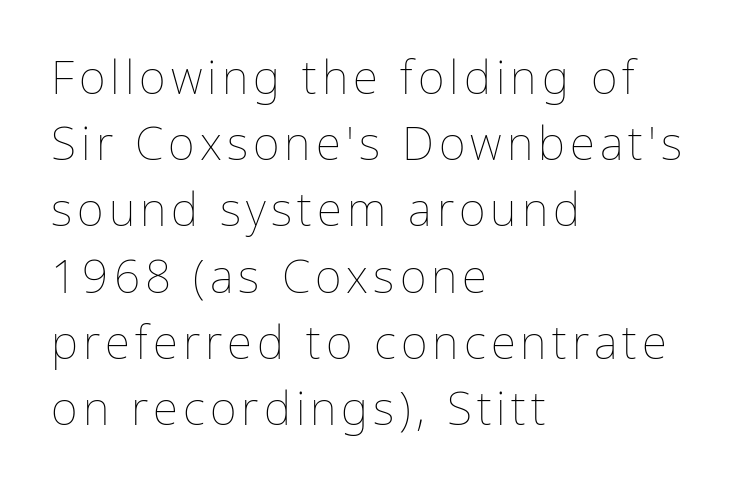
The image shows 46 px thin type, upright; set left-aligned, normal line spacing (1.44x), not underlined; low stroke contrast and a medium x-height.
